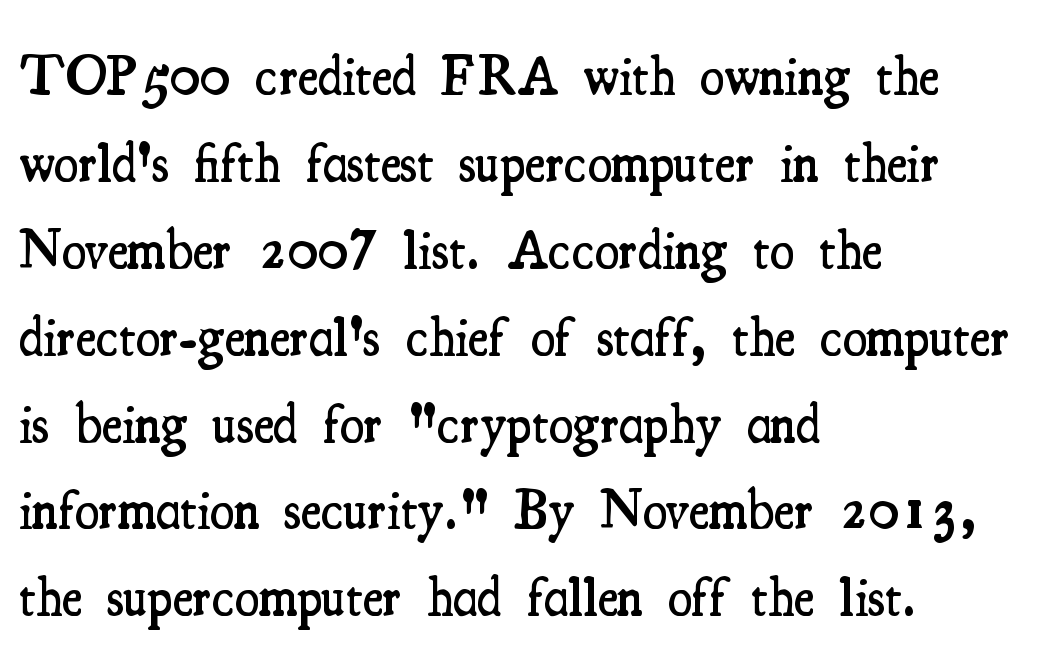
Leading matches the norm, producing a regular column. Observe the ordinary spacing: letters are neighbours, not strangers. Style check: upright. Horizontal alignment here is leftward, the default for most running prose.
